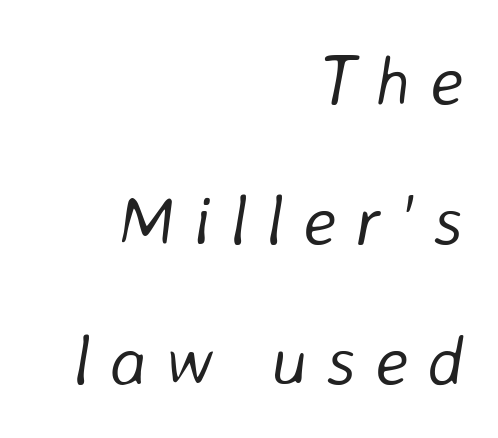
Q: Is the text bold? A: No.
Q: Is the text italic (slanted)? A: Yes, it leans right by about 8 degrees.
Q: Is the text underlined? A: No.
Q: How is the paragraph aligned? A: Right-aligned.
Q: Is the spacing between letters normal or unusually wide? A: Unusually wide.
Q: Is the spacing between lines tight, normal or loose? A: Loose.
Q: Width (condensed, normal, or wide)? A: Normal.
Q: Stroke contrast? A: Low.
Q: x-height? A: Medium.
Q: Monospaced? A: No.
